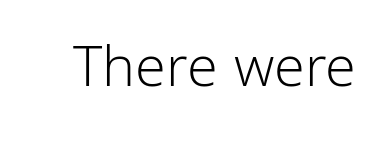
{"serif": "no", "italic": "no", "bold": "no", "weight": "light", "width": "normal", "stroke_contrast": "low", "x_height": "medium", "monospaced": "no", "underline": "no", "letter_spacing": "normal", "letter_spacing_em": 0.0, "glyph_px": 60}
